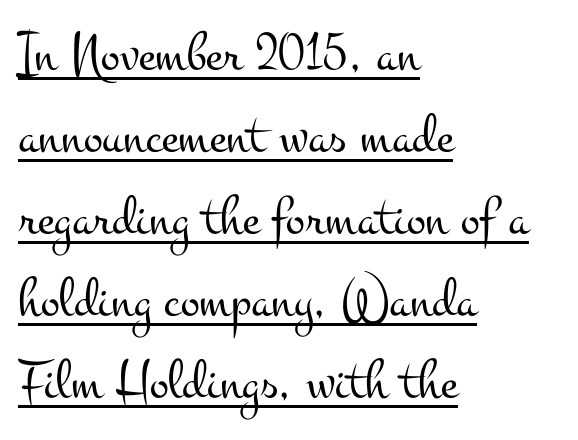
{"bold": "no", "weight": "light", "width": "wide", "stroke_contrast": "medium", "x_height": "small", "monospaced": "no", "underline": "yes", "align": "left", "line_spacing": "normal", "line_spacing_ratio": 1.44, "letter_spacing": "normal", "letter_spacing_em": 0.0, "glyph_px": 57}
